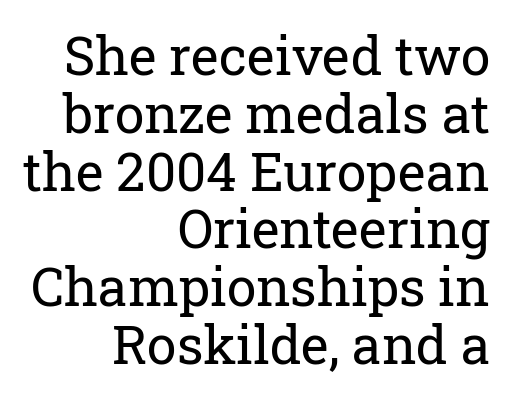
Q: Is the text bold? A: No.
Q: Is the text italic (slanted)? A: No, it is upright.
Q: Is the typeface a serif or a sans-serif typeface? A: Serif.
Q: Is the text underlined? A: No.
Q: How is the paragraph aligned? A: Right-aligned.
Q: Is the spacing between letters normal or unusually wide? A: Normal.
Q: Is the spacing between lines tight, normal or loose? A: Tight.
Q: Width (condensed, normal, or wide)? A: Normal.
Q: Stroke contrast? A: Low.
Q: x-height? A: Medium.
Q: Monospaced? A: No.
